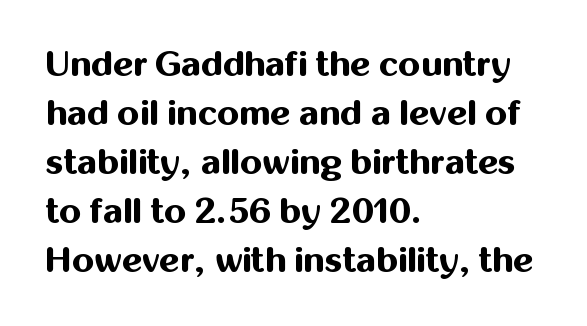
Rows of type keep a routine distance in the vertical direction. Alignment: flush left. Summary of weight: heavy, a full bold. Spacing between characters is what you'd get straight out of the box. Every stem runs plumb, perpendicular to the baseline. You could not count columns in this text — the font is proportionally spaced.
